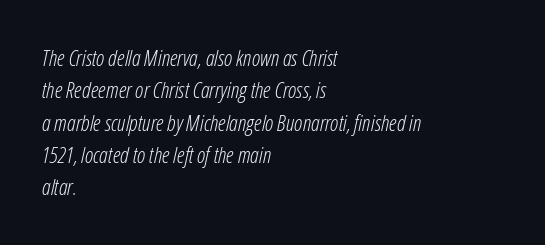
{"italic": "yes", "lean": "right", "slant_degrees": 12, "bold": "no", "underline": "no", "align": "left", "line_spacing": "normal", "line_spacing_ratio": 1.47, "letter_spacing": "normal", "letter_spacing_em": 0.0, "glyph_px": 22}
